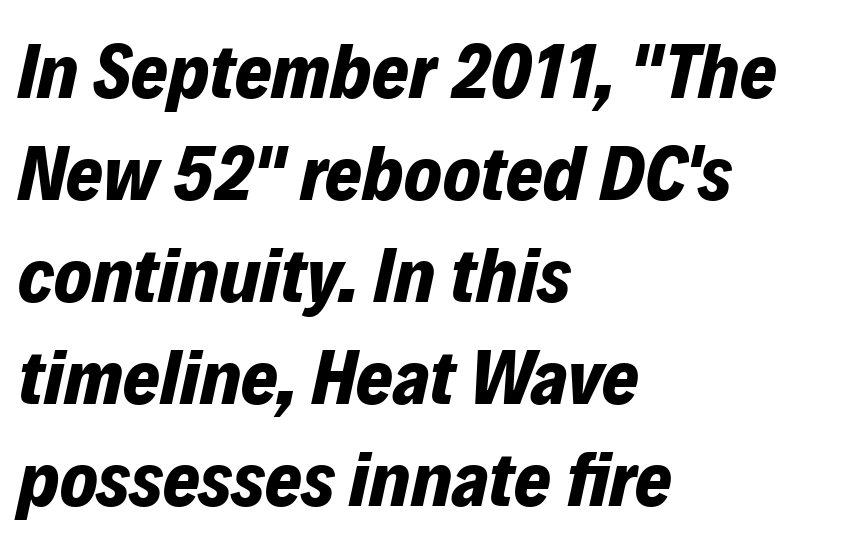
Spacing verdict: proportional, widths tailored to each character. Leading: standard. No extra tracking has been applied to these lines. Emphasis-style slanted type is in use. Set as a true bold cut, around the 700 mark.
